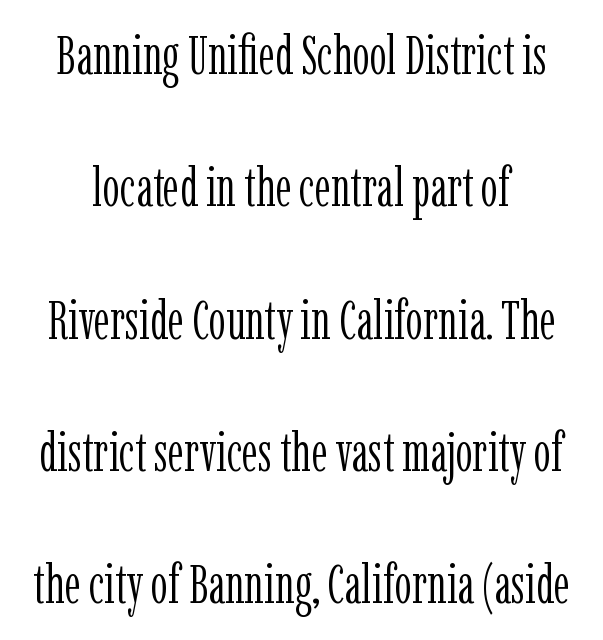
The image shows 54 px light, condensed serif type, upright; set loose line spacing (2.45x), normal letter spacing, not underlined; low stroke contrast and a medium x-height.
